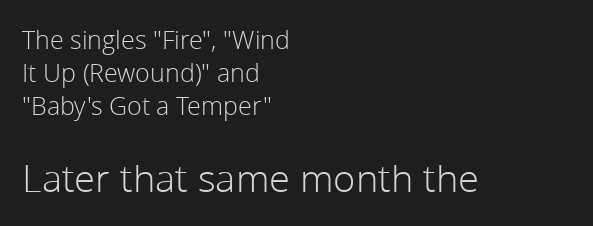
Q: Is the text bold? A: No.
Q: Is the text italic (slanted)? A: No, it is upright.
Q: Is the typeface a serif or a sans-serif typeface? A: Sans-serif.
Q: Is the text underlined? A: No.
Q: How is the paragraph aligned? A: Left-aligned.
Q: Is the spacing between letters normal or unusually wide? A: Normal.
Q: Is the spacing between lines tight, normal or loose? A: Normal.
Q: Which block of text is set in a larger size, the first (top) or the second (bottom)? A: The second (bottom) one.
Q: Width (condensed, normal, or wide)? A: Normal.
Q: Stroke contrast? A: Low.
Q: x-height? A: Medium.
Q: Monospaced? A: No.
